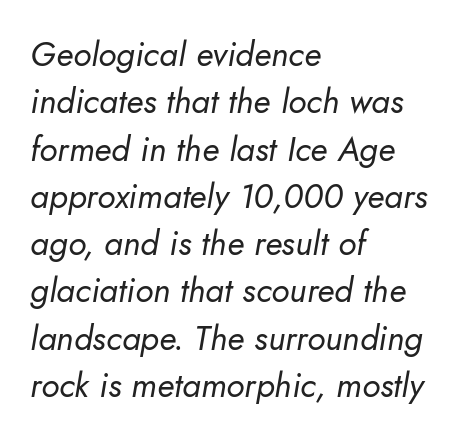
{"italic": "yes", "lean": "right", "slant_degrees": 10, "bold": "no", "weight": "regular", "width": "normal", "stroke_contrast": "low", "x_height": "small", "monospaced": "no", "underline": "no", "align": "left", "line_spacing": "normal", "line_spacing_ratio": 1.39, "letter_spacing": "normal", "letter_spacing_em": 0.0, "glyph_px": 34}
